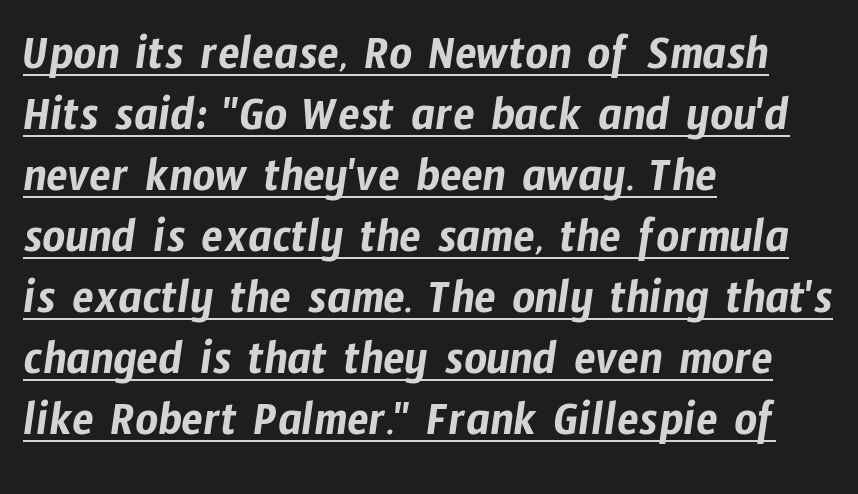
Looks like someone drew a line under every word here. The horizontal fit of the characters is conventional and even. The passage shown is typed in a proportional face where columns would drift. Are there feet on the stems? There aren't — it's a sans. Every row of glyphs begins at an identical x-position on the left.
